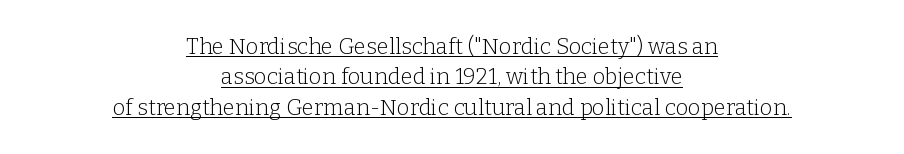
Q: Is the text bold? A: No.
Q: Is the text italic (slanted)? A: No, it is upright.
Q: Is the text underlined? A: Yes.
Q: How is the paragraph aligned? A: Centered.
Q: Is the spacing between letters normal or unusually wide? A: Normal.
Q: Is the spacing between lines tight, normal or loose? A: Normal.
